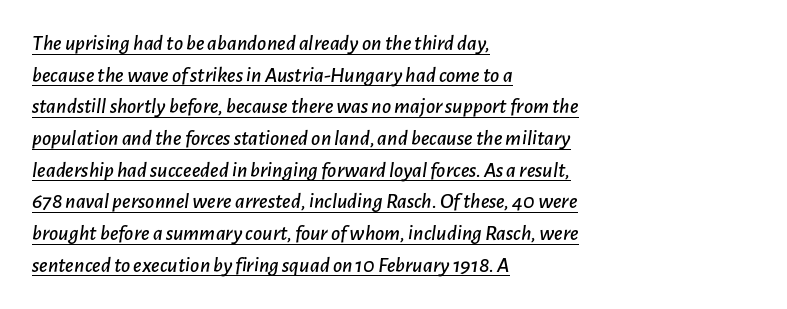
{"italic": "yes", "lean": "right", "slant_degrees": 7, "underline": "yes", "align": "left", "line_spacing": "normal", "line_spacing_ratio": 1.44, "letter_spacing": "normal", "letter_spacing_em": 0.0, "glyph_px": 22}
